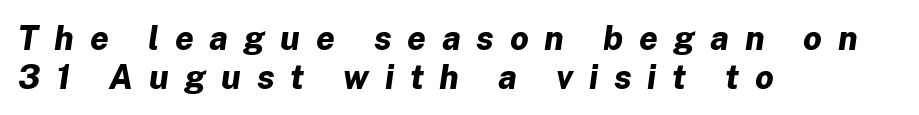
{"italic": "yes", "lean": "right", "slant_degrees": 8, "bold": "yes", "weight": "bold", "width": "normal", "stroke_contrast": "low", "x_height": "medium", "monospaced": "no", "underline": "no", "align": "left", "line_spacing_ratio": 1.18, "letter_spacing": "wide", "letter_spacing_em": 0.48, "glyph_px": 33}
